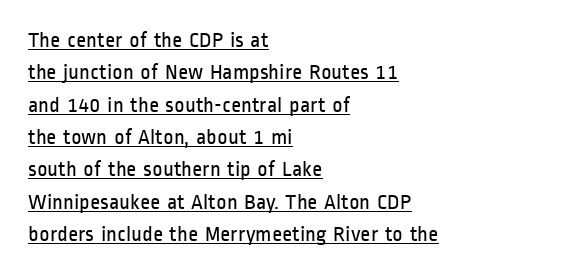
The image shows 22 px text type, upright; set left-aligned, normal line spacing (1.47x), normal letter spacing, underlined.
